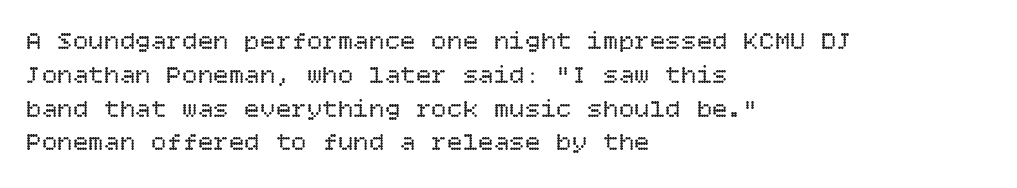
Q: Is the text bold? A: No.
Q: Is the text italic (slanted)? A: No, it is upright.
Q: Is the text underlined? A: No.
Q: How is the paragraph aligned? A: Left-aligned.
Q: Is the spacing between letters normal or unusually wide? A: Normal.
Q: Is the spacing between lines tight, normal or loose? A: Normal.
